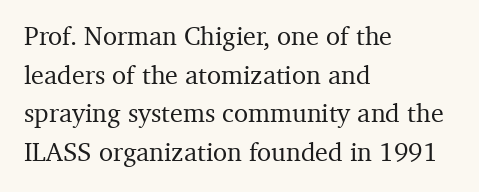
{"italic": "no", "underline": "no", "align": "left", "line_spacing": "normal", "line_spacing_ratio": 1.49, "letter_spacing": "normal", "letter_spacing_em": 0.0, "glyph_px": 26}
